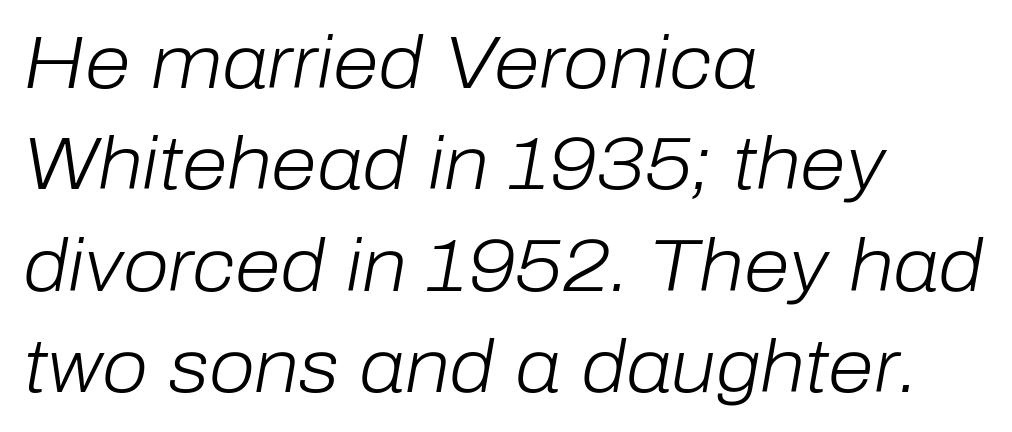
If you drew a line through each stem, it would be angled. Underlining? Definitely not there. The rendering uses natural spacing where letterforms have individual widths. Each word holds together tightly as a unit, with standard inter-letter gaps. The text block is weighted toward the left margin, trailing off unevenly rightward. The letterforms sit at book weight or below.
